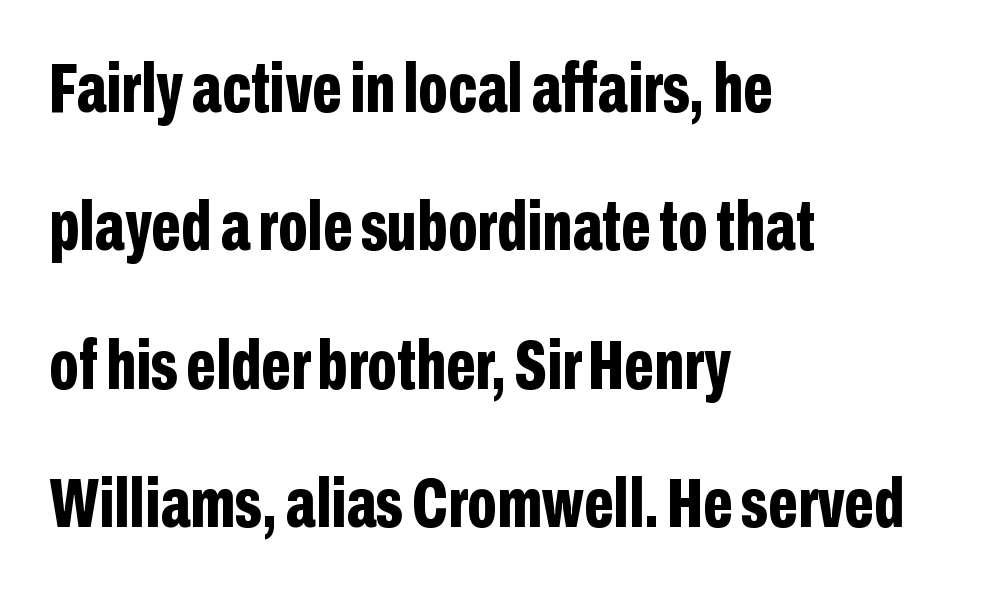
The image shows 71 px bold, condensed sans-serif type, upright; set left-aligned, loose line spacing (1.95x), normal letter spacing, not underlined; low stroke contrast and a medium x-height.
